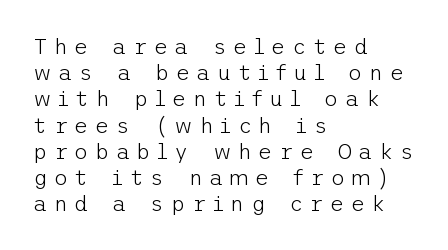
Does the lettering tilt? It doesn't — this is upright. You could only call the tracking loose — the letters float apart. The strokes are not fattened; the text isn't bold. Decoration check: the copy has no underline. Does the copy run flush right? No — it runs flush left.
